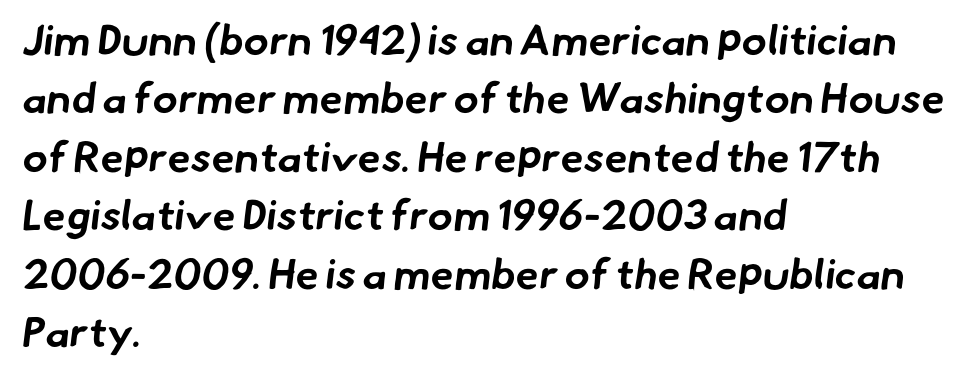
The image shows 42 px bold sans-serif type; set left-aligned, normal line spacing (1.39x), normal letter spacing, not underlined; low stroke contrast and a small x-height.
